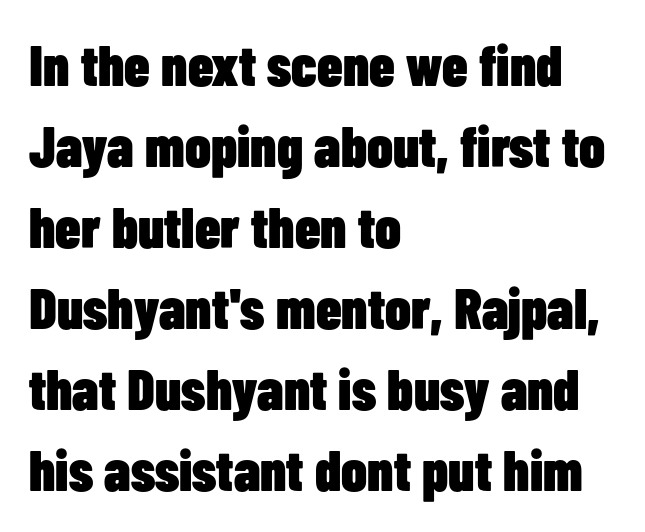
{"serif": "no", "italic": "no", "bold": "yes", "weight": "heavy", "width": "condensed", "stroke_contrast": "low", "x_height": "medium", "monospaced": "no", "underline": "no", "align": "left", "line_spacing": "normal", "line_spacing_ratio": 1.42, "letter_spacing": "normal", "letter_spacing_em": 0.0, "glyph_px": 57}
